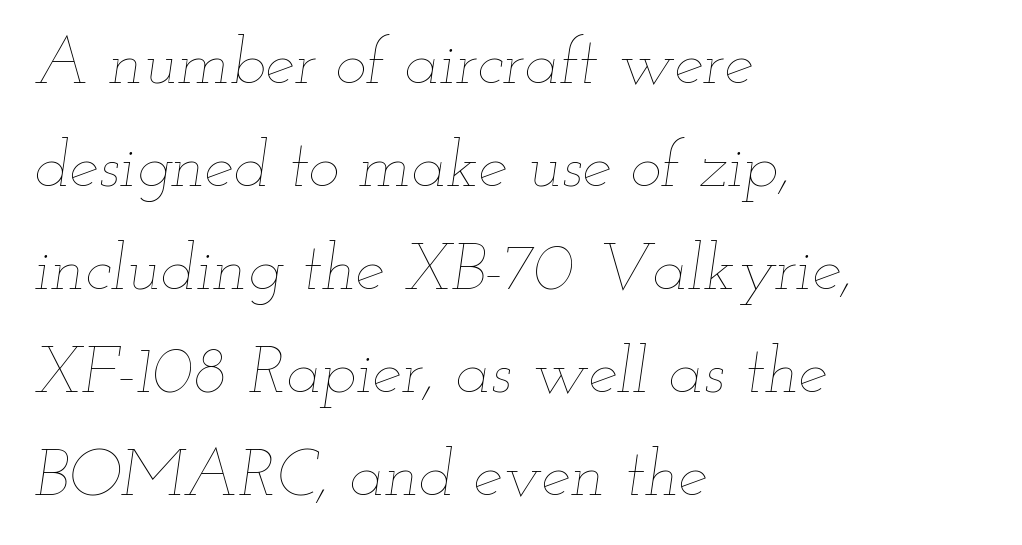
The image shows 66 px thin, wide type, italic (leaning right); set left-aligned, normal line spacing (1.56x), normal letter spacing, not underlined; low stroke contrast and a small x-height.
